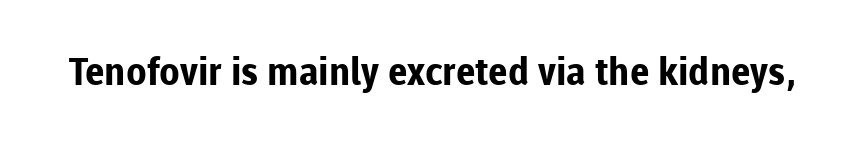
The text was rendered using a sans face with plain stroke endings. A typesetter would call this zero additional tracking. If you drew a line through each stem, it would be perfectly vertical. The rendering uses a bold face; every stroke is thick and dark. Descender tails drop into unmarked territory.
